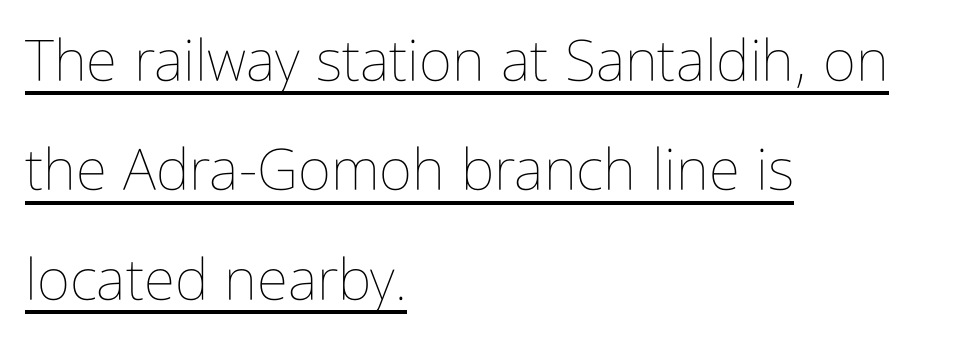
{"italic": "no", "bold": "no", "weight": "thin", "width": "condensed", "stroke_contrast": "low", "x_height": "medium", "monospaced": "no", "underline": "yes", "align": "left", "line_spacing": "loose", "line_spacing_ratio": 1.92, "letter_spacing": "normal", "letter_spacing_em": 0.0, "glyph_px": 57}
